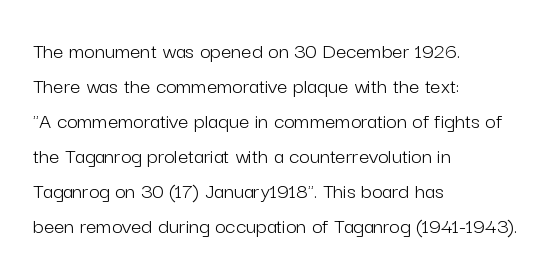
{"italic": "no", "bold": "no", "underline": "no", "align": "left", "line_spacing": "normal", "line_spacing_ratio": 1.52, "letter_spacing": "normal", "letter_spacing_em": 0.0, "glyph_px": 23}
